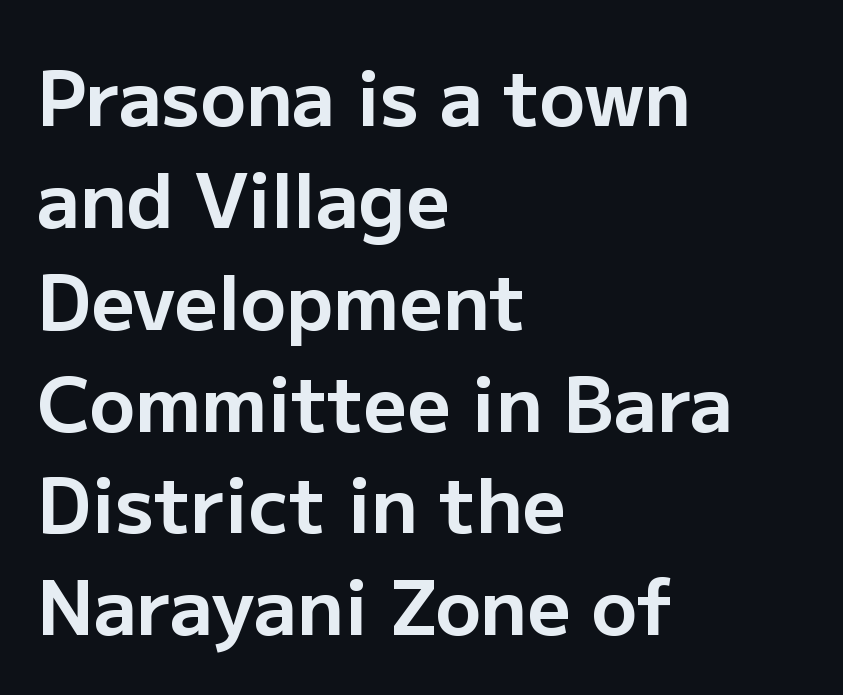
The lines in this sample share a left origin and differ only in where they stop. Is this a sans? Yes — the strokes have no serifs. These words are printed bold, with thick strokes throughout. The passage shown is typed in a proportional face where columns would drift. The zone under the glyphs is completely vacant. Interline gaps are of average width in this sample.
